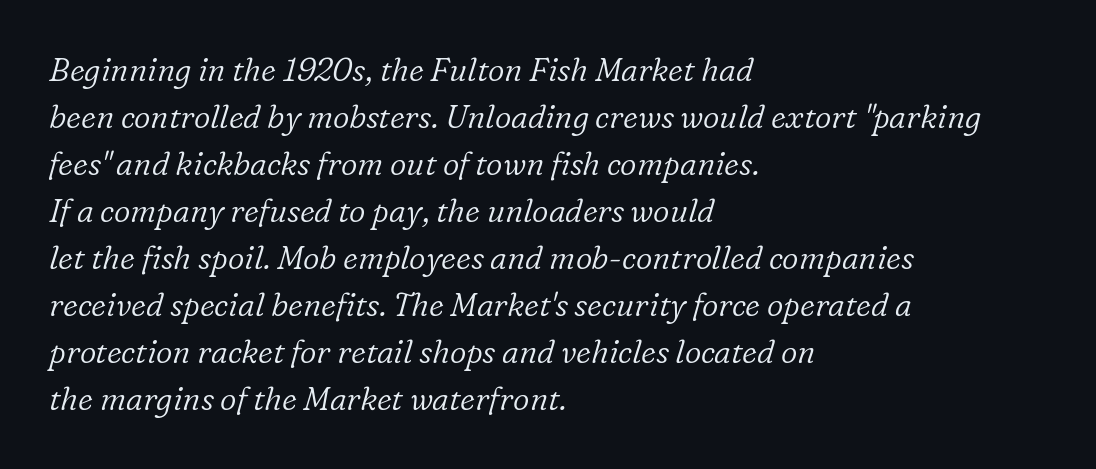
{"serif": "yes", "italic": "yes", "lean": "right", "slant_degrees": 16, "bold": "no", "weight": "light", "width": "normal", "stroke_contrast": "low", "x_height": "medium", "monospaced": "no", "underline": "no", "align": "left", "line_spacing": "normal", "line_spacing_ratio": 1.47, "letter_spacing": "normal", "letter_spacing_em": 0.0, "glyph_px": 32}
